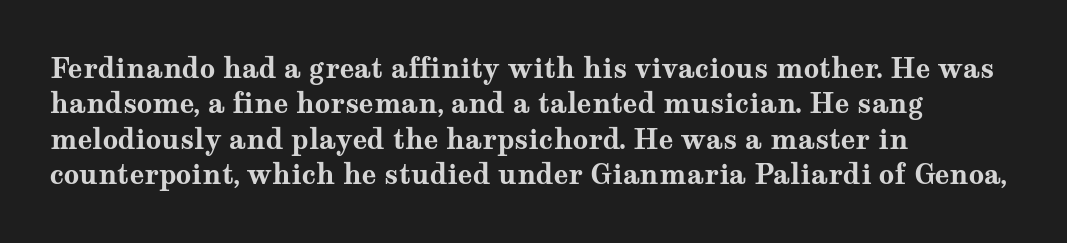
Q: Is the text bold? A: Yes.
Q: Is the text italic (slanted)? A: No, it is upright.
Q: Is the text underlined? A: No.
Q: How is the paragraph aligned? A: Left-aligned.
Q: Is the spacing between letters normal or unusually wide? A: Normal.
Q: Is the spacing between lines tight, normal or loose? A: Normal.
